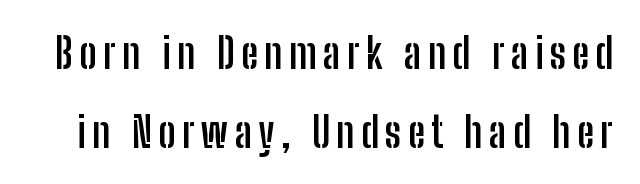
Q: Is the text bold? A: Yes.
Q: Is the text italic (slanted)? A: No, it is upright.
Q: Is the typeface a serif or a sans-serif typeface? A: Sans-serif.
Q: Is the text underlined? A: No.
Q: Width (condensed, normal, or wide)? A: Condensed.
Q: Stroke contrast? A: Low.
Q: x-height? A: Medium.
Q: Monospaced? A: No.
